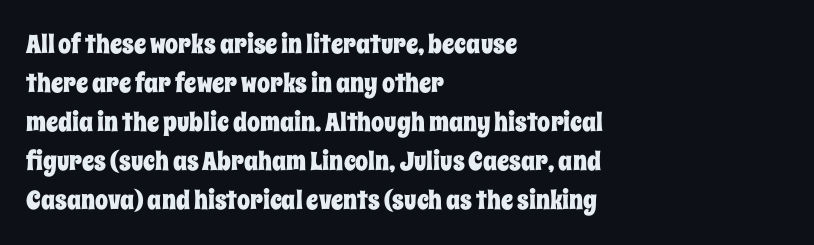
Q: Is the text italic (slanted)? A: No, it is upright.
Q: Is the text underlined? A: No.
Q: How is the paragraph aligned? A: Left-aligned.
Q: Is the spacing between letters normal or unusually wide? A: Normal.
Q: Is the spacing between lines tight, normal or loose? A: Normal.
